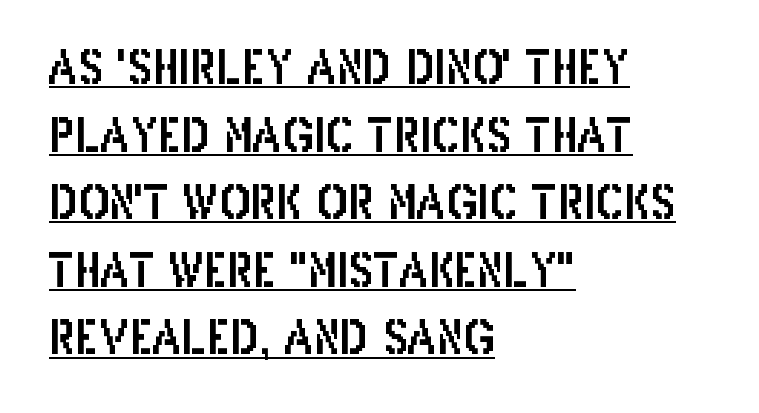
Tracking here is standard; glyphs follow each other at the usual distance. The letters advance in unequal steps, a hallmark of proportional type. Students, observe the line beneath the letters — that is underlining. Casual observation: everything's shoved over to the left. Style check: upright.
